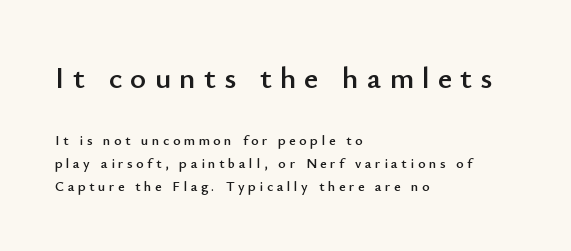
{"serif": "no", "italic": "no", "width": "normal", "stroke_contrast": "low", "x_height": "small", "monospaced": "no", "underline": "no", "align": "left", "line_spacing": "normal", "line_spacing_ratio": 1.63, "letter_spacing": "wide", "letter_spacing_em": 0.26, "larger_block": "first", "size_ratio": 2.21, "glyph_px": 31}
